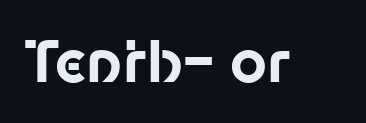
Q: Is the text bold? A: Yes.
Q: Is the text italic (slanted)? A: No, it is upright.
Q: Is the typeface a serif or a sans-serif typeface? A: Sans-serif.
Q: Is the text underlined? A: No.
Q: Is the spacing between letters normal or unusually wide? A: Normal.
Q: Width (condensed, normal, or wide)? A: Normal.
Q: Stroke contrast? A: Low.
Q: x-height? A: Medium.
Q: Monospaced? A: No.
